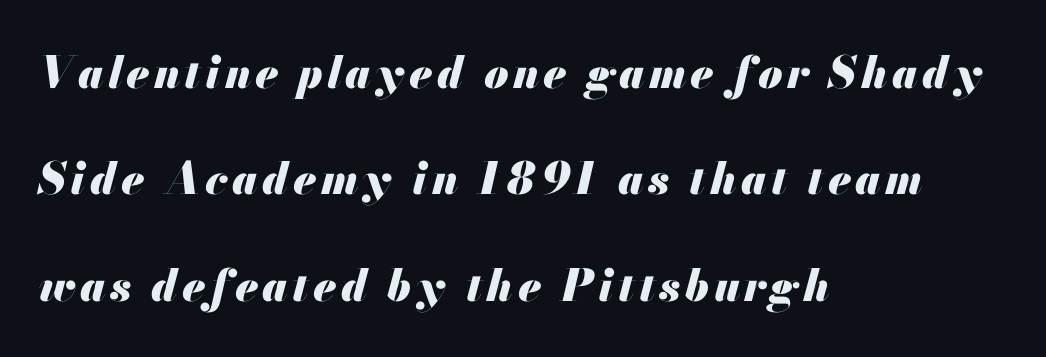
Q: Is the text bold? A: Yes.
Q: Is the text italic (slanted)? A: Yes, it leans right by about 13 degrees.
Q: Is the text underlined? A: No.
Q: How is the paragraph aligned? A: Left-aligned.
Q: Is the spacing between lines tight, normal or loose? A: Loose.
Q: Width (condensed, normal, or wide)? A: Normal.
Q: Stroke contrast? A: Medium.
Q: x-height? A: Small.
Q: Monospaced? A: No.
